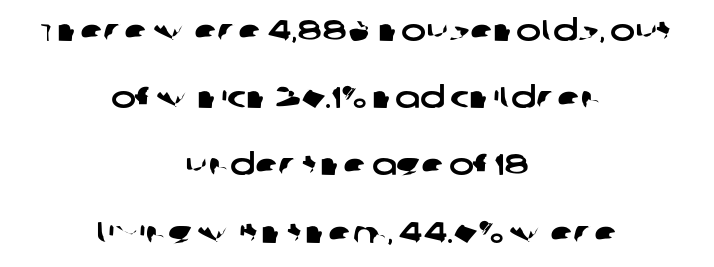
Check where the strokes stop: nothing finishes them off — pure sans. Type without underlining. Successive baselines arrive slowly, with a big drop between each. The setting favours the middle, as headings and verse often do. This sample uses plain, unmodified letter spacing.
